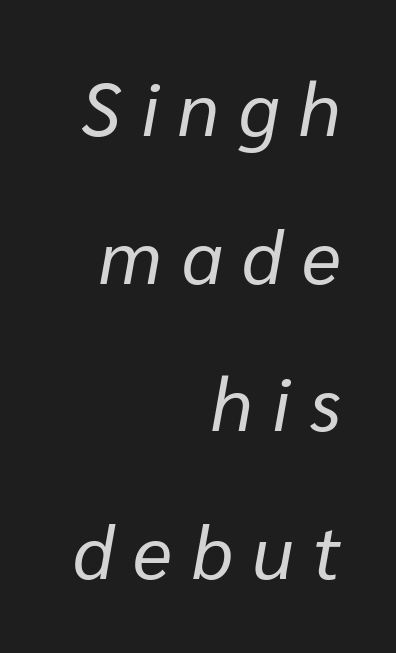
Q: Is the text bold? A: No.
Q: Is the text italic (slanted)? A: Yes, it leans right by about 10 degrees.
Q: Is the text underlined? A: No.
Q: How is the paragraph aligned? A: Right-aligned.
Q: Is the spacing between letters normal or unusually wide? A: Unusually wide.
Q: Is the spacing between lines tight, normal or loose? A: Loose.
Q: Width (condensed, normal, or wide)? A: Normal.
Q: Stroke contrast? A: Low.
Q: x-height? A: Medium.
Q: Monospaced? A: No.
